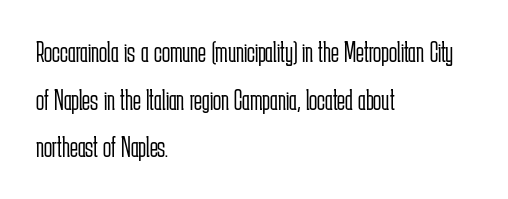
Style check: upright. The passage shown is typed in a proportional face where columns would drift. Regarding serifs, this sample does without them. The lines in this sample share a left origin and differ only in where they stop. This reads as an unemphasized weight, regular at the heaviest. Successive baselines arrive at the customary interval.
